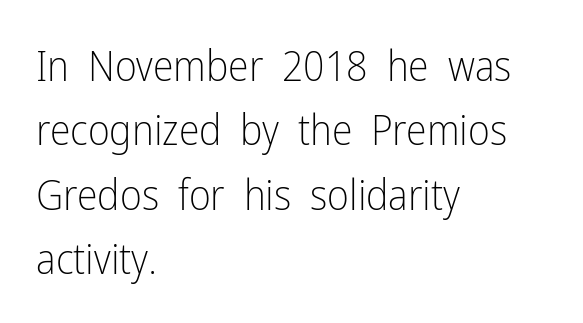
Q: Is the text bold? A: No.
Q: Is the text italic (slanted)? A: No, it is upright.
Q: Is the typeface a serif or a sans-serif typeface? A: Sans-serif.
Q: Is the text underlined? A: No.
Q: How is the paragraph aligned? A: Left-aligned.
Q: Is the spacing between letters normal or unusually wide? A: Normal.
Q: Is the spacing between lines tight, normal or loose? A: Normal.
Q: Width (condensed, normal, or wide)? A: Condensed.
Q: Stroke contrast? A: Low.
Q: x-height? A: Medium.
Q: Monospaced? A: No.
